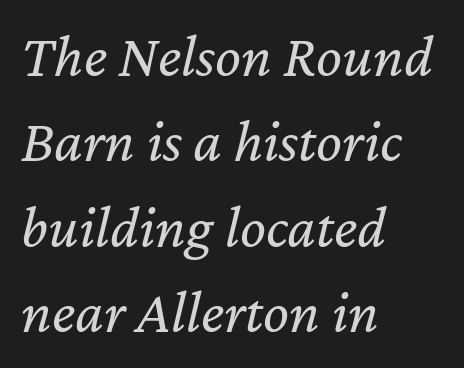
Q: Is the text bold? A: No.
Q: Is the text italic (slanted)? A: Yes, it leans right by about 12 degrees.
Q: Is the text underlined? A: No.
Q: How is the paragraph aligned? A: Left-aligned.
Q: Is the spacing between letters normal or unusually wide? A: Normal.
Q: Is the spacing between lines tight, normal or loose? A: Normal.
Q: Width (condensed, normal, or wide)? A: Normal.
Q: Stroke contrast? A: Low.
Q: x-height? A: Medium.
Q: Monospaced? A: No.
